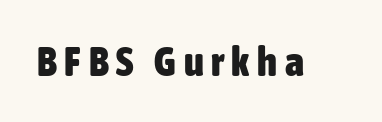
Q: Is the text bold? A: Yes.
Q: Is the text italic (slanted)? A: No, it is upright.
Q: Is the typeface a serif or a sans-serif typeface? A: Sans-serif.
Q: Is the text underlined? A: No.
Q: Width (condensed, normal, or wide)? A: Condensed.
Q: Stroke contrast? A: Low.
Q: x-height? A: Medium.
Q: Monospaced? A: No.
